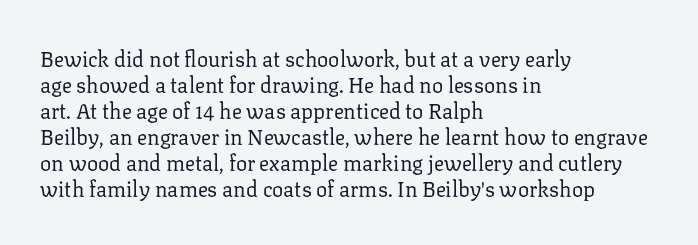
The typography opts for an upright posture over an oblique one. Unmarked baselines from the first word to the last. Students, note that the glyphs here touch the page at normal intervals. Which margin do the lines hug? The left one — the right edge is uneven. The typesetting does not lean heavy: it is not bold.
